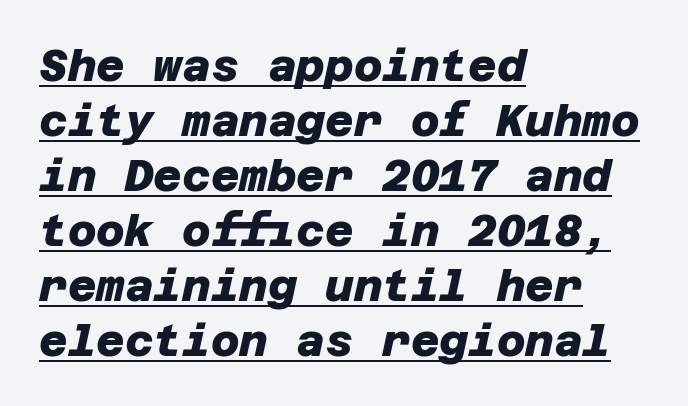
Q: Is the text bold? A: Yes.
Q: Is the typeface a serif or a sans-serif typeface? A: Sans-serif.
Q: Is the text underlined? A: Yes.
Q: How is the paragraph aligned? A: Left-aligned.
Q: Is the spacing between letters normal or unusually wide? A: Normal.
Q: Is the spacing between lines tight, normal or loose? A: Normal.
Q: Width (condensed, normal, or wide)? A: Normal.
Q: Stroke contrast? A: Low.
Q: x-height? A: Large.
